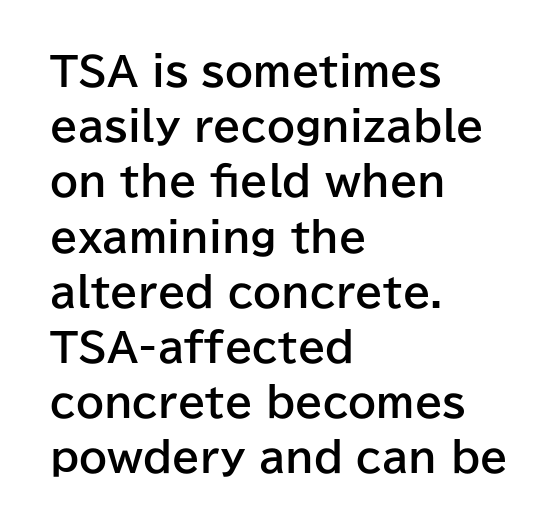
Q: Is the text bold? A: Yes.
Q: Is the text italic (slanted)? A: No, it is upright.
Q: Is the typeface a serif or a sans-serif typeface? A: Sans-serif.
Q: Is the text underlined? A: No.
Q: How is the paragraph aligned? A: Left-aligned.
Q: Is the spacing between letters normal or unusually wide? A: Normal.
Q: Is the spacing between lines tight, normal or loose? A: Normal.
Q: Width (condensed, normal, or wide)? A: Normal.
Q: Stroke contrast? A: Low.
Q: x-height? A: Medium.
Q: Monospaced? A: No.
